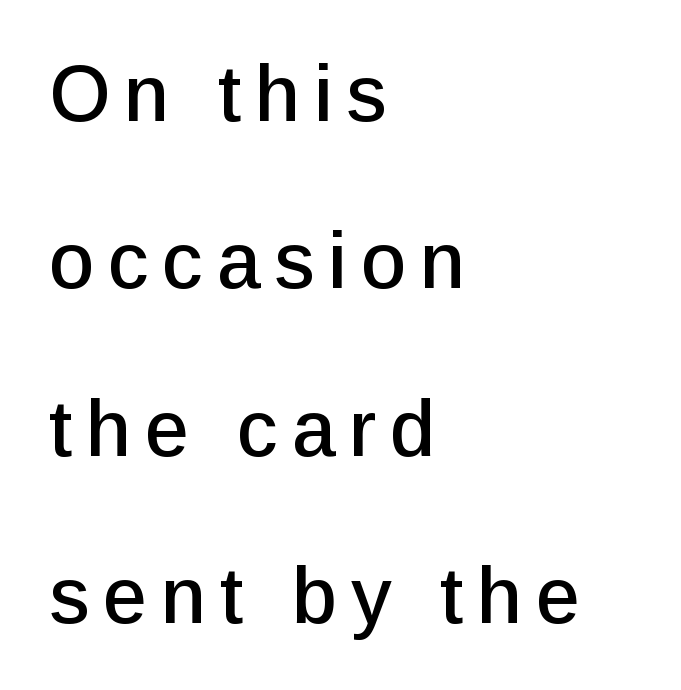
The image shows 79 px sans-serif type, upright; set left-aligned, loose line spacing (2.12x), not underlined; low stroke contrast and a medium x-height.
